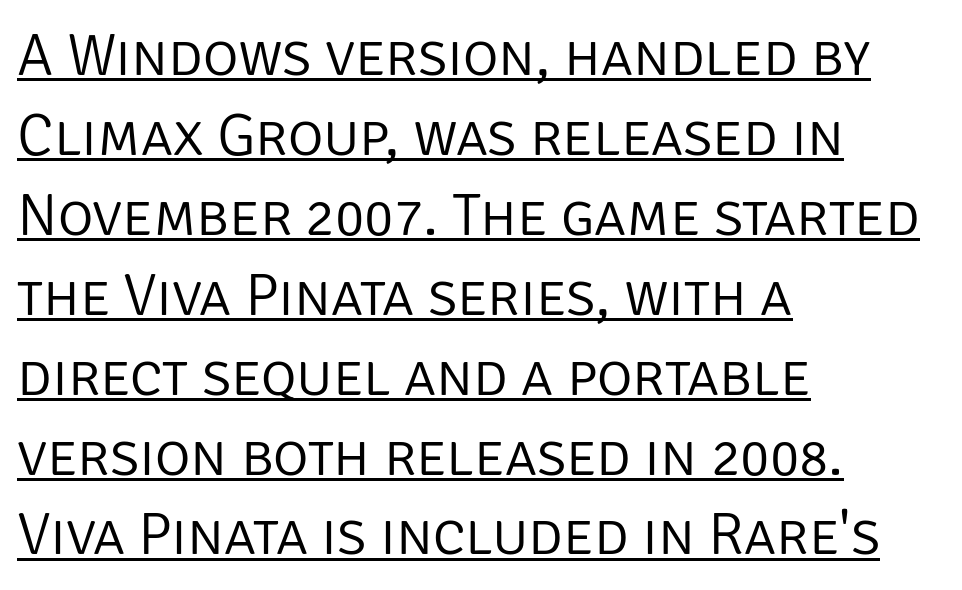
The image shows 61 px light sans-serif type, upright; set left-aligned, normal line spacing (1.31x), normal letter spacing, underlined; low stroke contrast and a large x-height.
